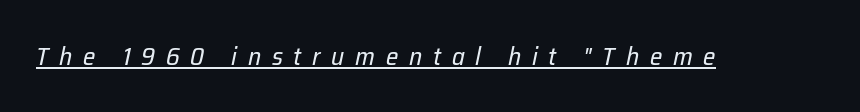
The image shows 25 px text type, italic (leaning right); set unusually wide letter spacing (+0.43 em), underlined.
